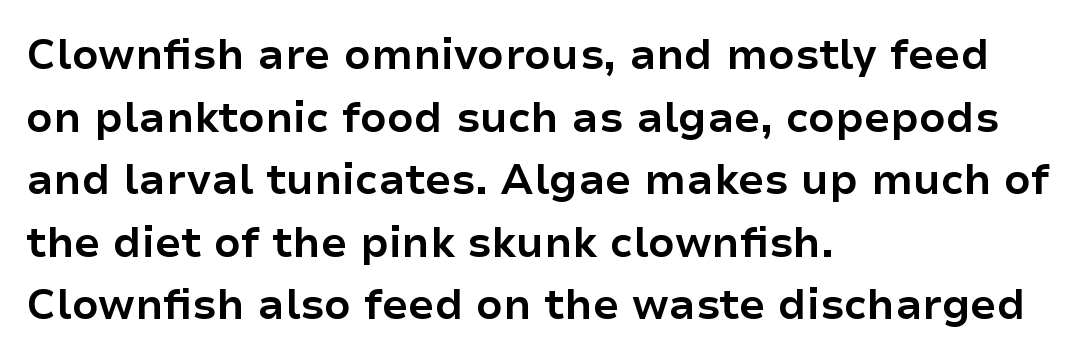
{"serif": "no", "italic": "no", "bold": "yes", "weight": "bold", "width": "normal", "stroke_contrast": "low", "x_height": "medium", "monospaced": "no", "underline": "no", "align": "left", "line_spacing": "normal", "line_spacing_ratio": 1.49, "letter_spacing": "normal", "letter_spacing_em": 0.0, "glyph_px": 42}
